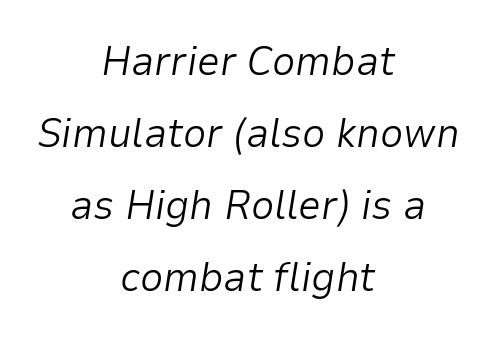
Q: Is the text bold? A: No.
Q: Is the text italic (slanted)? A: Yes, it leans right by about 9 degrees.
Q: Is the text underlined? A: No.
Q: How is the paragraph aligned? A: Centered.
Q: Is the spacing between letters normal or unusually wide? A: Normal.
Q: Width (condensed, normal, or wide)? A: Normal.
Q: Stroke contrast? A: Low.
Q: x-height? A: Medium.
Q: Monospaced? A: No.
